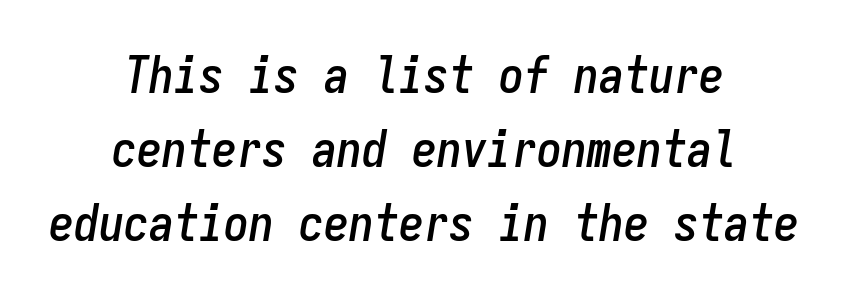
The image shows 50 px condensed type, italic (leaning right), monospaced; set centered, normal line spacing (1.48x), normal letter spacing, not underlined; low stroke contrast and a medium x-height.
